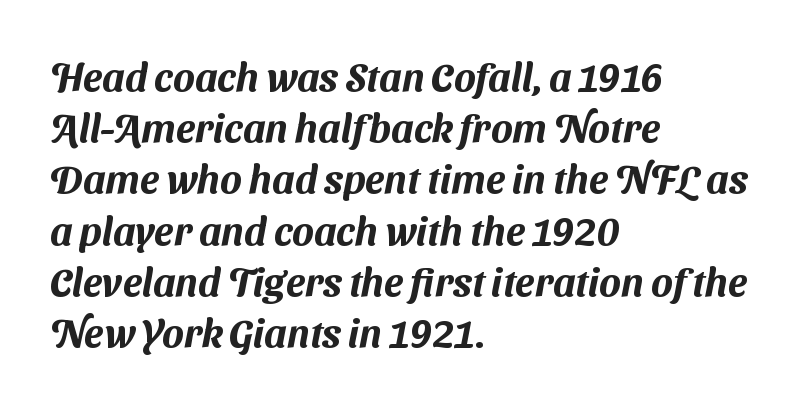
The image shows 40 px sans-serif type; set left-aligned, normal line spacing (1.28x), normal letter spacing, not underlined; medium stroke contrast and a medium x-height.
